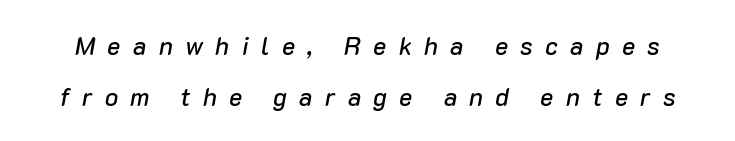
Q: Is the text italic (slanted)? A: Yes, it leans right by about 10 degrees.
Q: Is the text underlined? A: No.
Q: Is the spacing between letters normal or unusually wide? A: Unusually wide.
Q: Is the spacing between lines tight, normal or loose? A: Loose.
